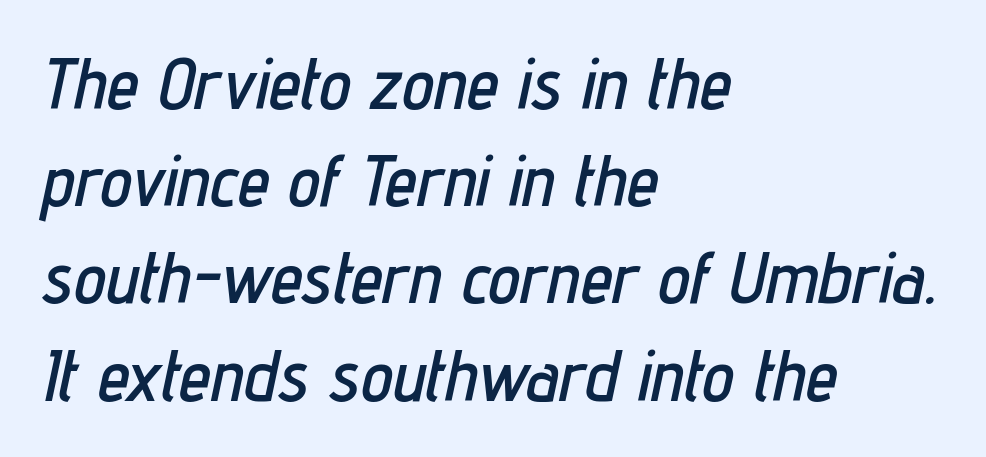
The tracking reads as untouched default to a designer's eye. Notice how the passage keeps a crisp vertical edge on the left only. The space between consecutive lines is moderate. A typesetter would mark this as italic. The specimen omits any rule beneath the text block's lines.
